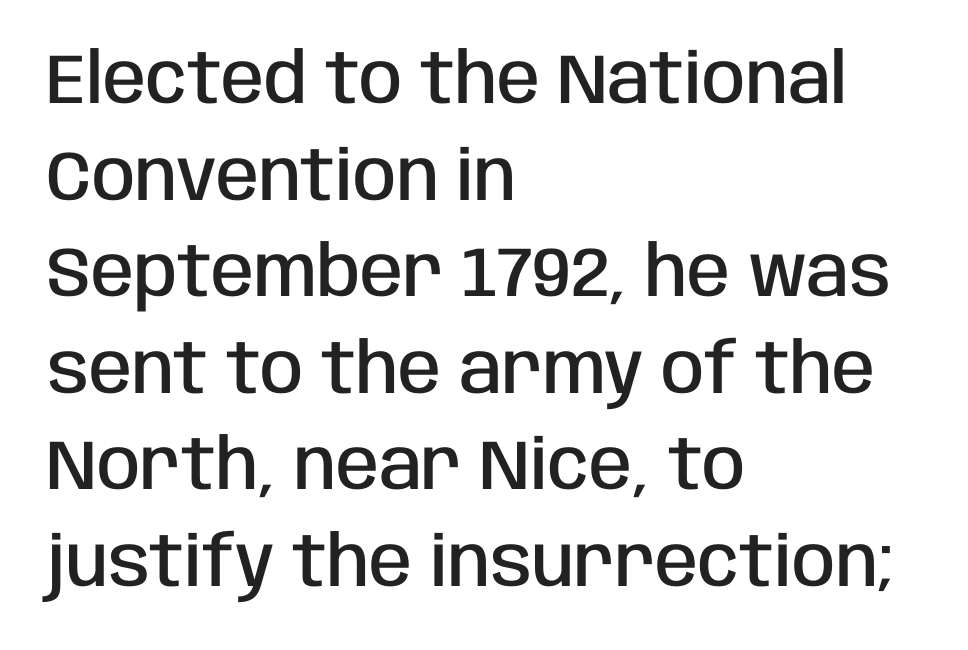
The compositor pushed each line to the left boundary. Each new line begins a customary step beneath the previous one. Descenders hang freely into open space. Nothing sits at the stroke ends, so this counts as sans-serif. Here the designer chose a conventional face with non-uniform glyph widths.
